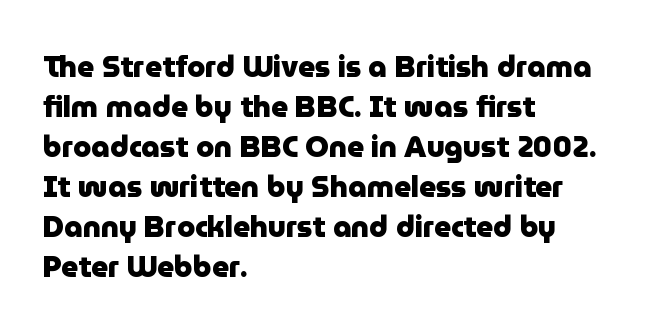
Note the varied advance widths — an 'i' is clearly narrower than an 'm'. Look at the stroke-to-counter ratio: heavy, a bold. Vertical spacing — default. Line beginnings align vertically; line endings do not. Rendered with straight, roman letterforms.
